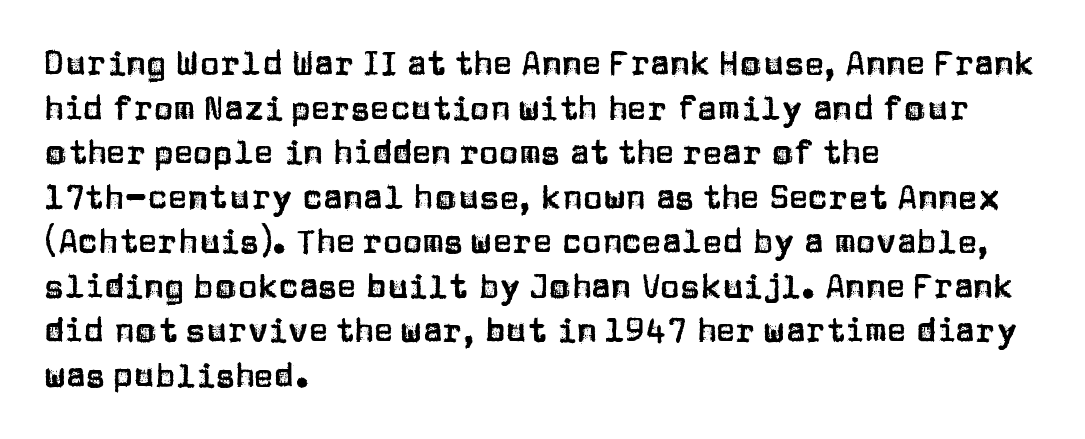
This sample uses an upright cut, with every glyph sitting square on the baseline. The type is set solid horizontally, with unmodified tracking. Has an underline been added? It has not. Alignment: flush left.
